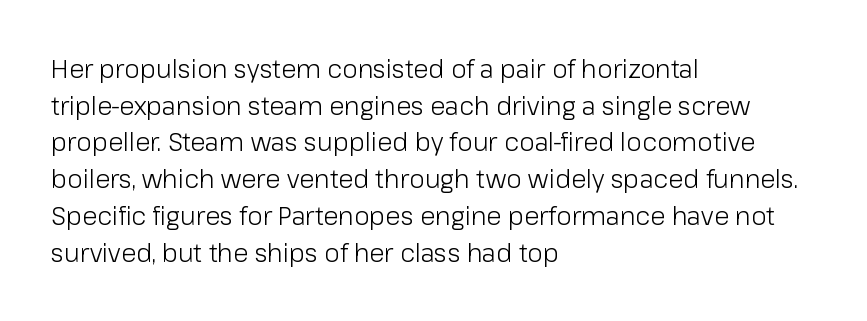
Q: Is the text bold? A: No.
Q: Is the text italic (slanted)? A: No, it is upright.
Q: Is the text underlined? A: No.
Q: How is the paragraph aligned? A: Left-aligned.
Q: Is the spacing between letters normal or unusually wide? A: Normal.
Q: Is the spacing between lines tight, normal or loose? A: Normal.
